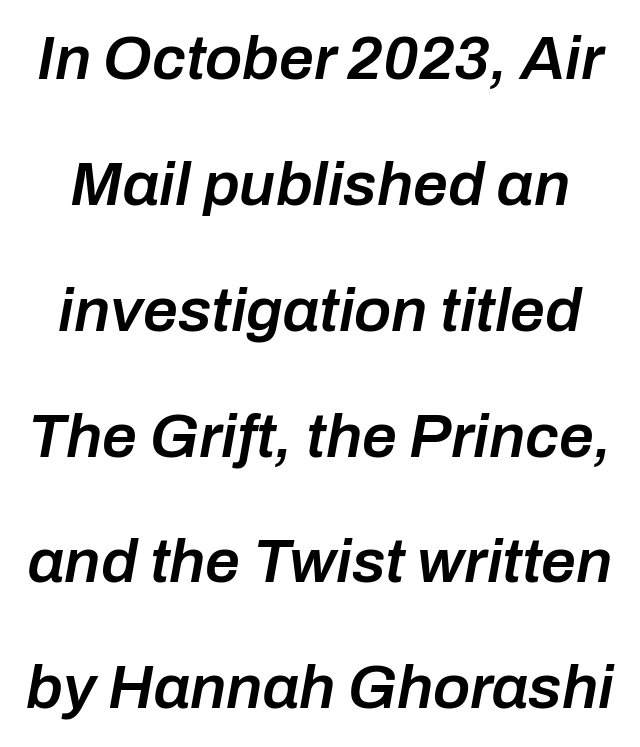
Q: Is the text bold? A: Semi-bold.
Q: Is the text italic (slanted)? A: Yes, it leans right by about 10 degrees.
Q: Is the text underlined? A: No.
Q: Is the spacing between letters normal or unusually wide? A: Normal.
Q: Is the spacing between lines tight, normal or loose? A: Loose.
Q: Width (condensed, normal, or wide)? A: Normal.
Q: Stroke contrast? A: Low.
Q: x-height? A: Medium.
Q: Monospaced? A: No.
